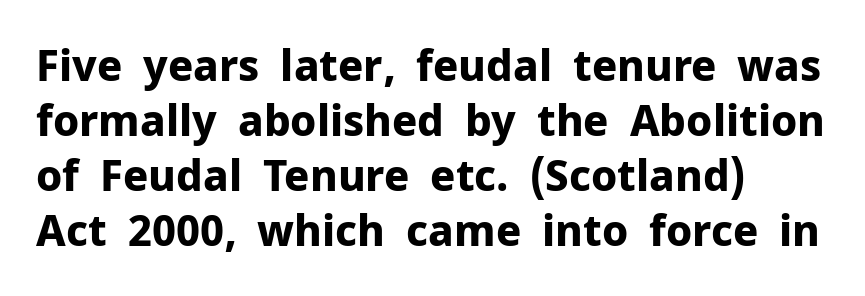
Q: Is the text bold? A: Yes.
Q: Is the text italic (slanted)? A: No, it is upright.
Q: Is the typeface a serif or a sans-serif typeface? A: Sans-serif.
Q: Is the text underlined? A: No.
Q: How is the paragraph aligned? A: Left-aligned.
Q: Is the spacing between letters normal or unusually wide? A: Normal.
Q: Is the spacing between lines tight, normal or loose? A: Normal.
Q: Width (condensed, normal, or wide)? A: Normal.
Q: Stroke contrast? A: Low.
Q: x-height? A: Medium.
Q: Monospaced? A: No.
